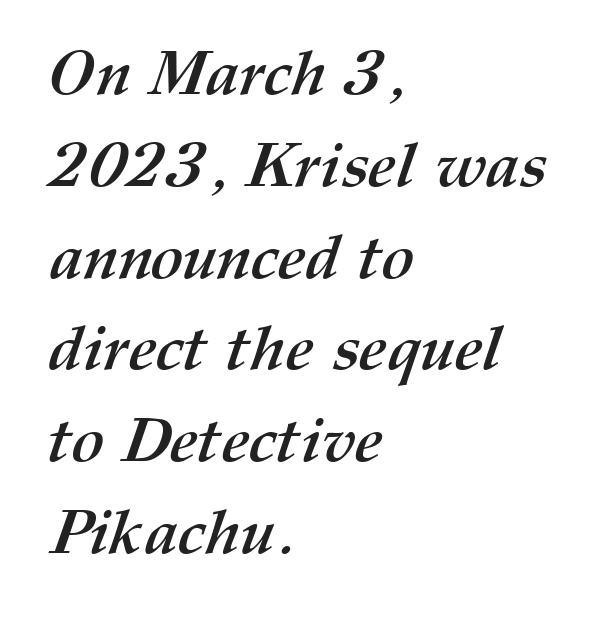
What stands out about the letter spacing? Nothing — it is the standard amount. Baseline-to-baseline distance is the conventional proportion of letter height. Beneath every word, the page is bare. If you drew a ruler down the left edge, every line would touch it. Varying glyph widths throughout — classic text-font behaviour.
